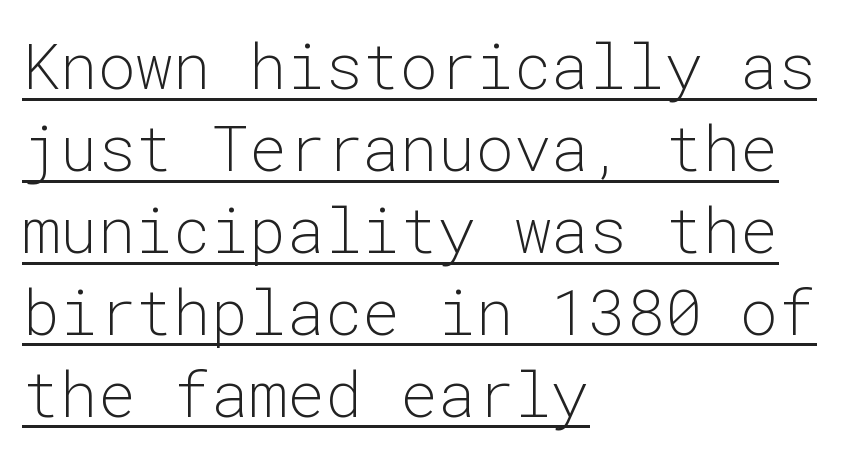
The rendering uses typewriter-style spacing with identical character cells. A typesetter would call this leading conventional body-copy spacing. Alignment: flush left. Stems and bowls with no extra thickness — not bold. Short note: letters normally spaced. Italic: no, the glyphs are upright roman.
